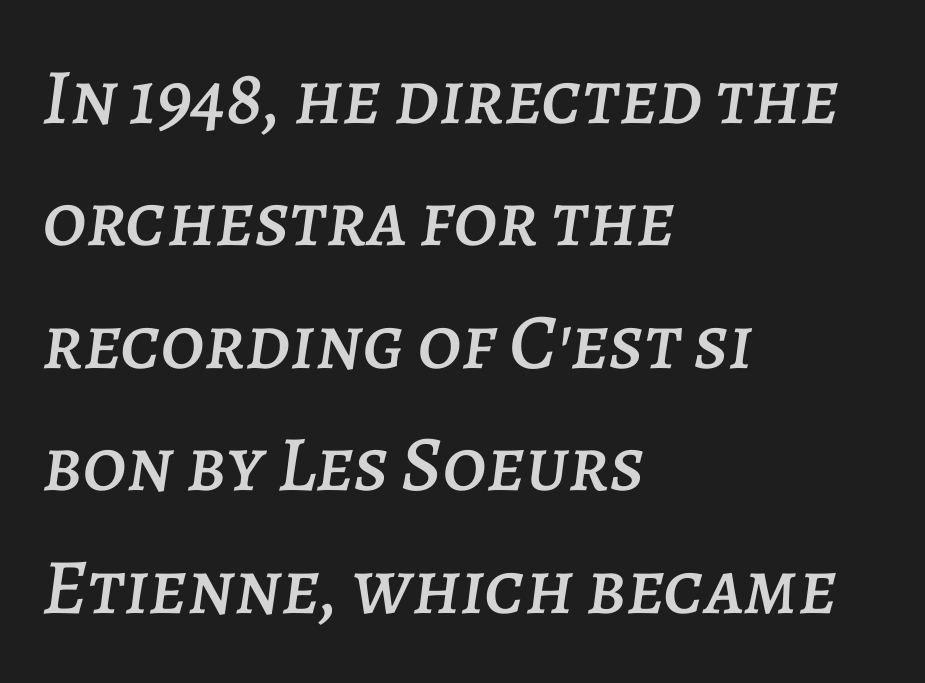
{"italic": "yes", "lean": "right", "slant_degrees": 7, "width": "normal", "stroke_contrast": "low", "x_height": "large", "monospaced": "no", "underline": "no", "align": "left", "line_spacing": "normal", "line_spacing_ratio": 1.55, "letter_spacing": "normal", "letter_spacing_em": 0.0, "glyph_px": 79}
